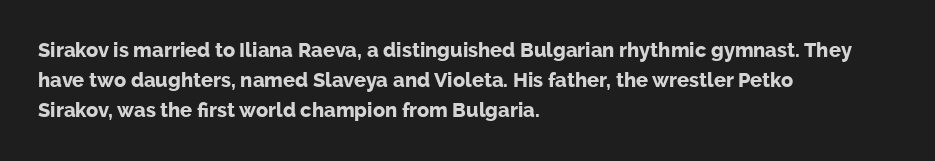
The image shows 20 px bold type, upright; set left-aligned, normal line spacing (1.5x), normal letter spacing, not underlined.
